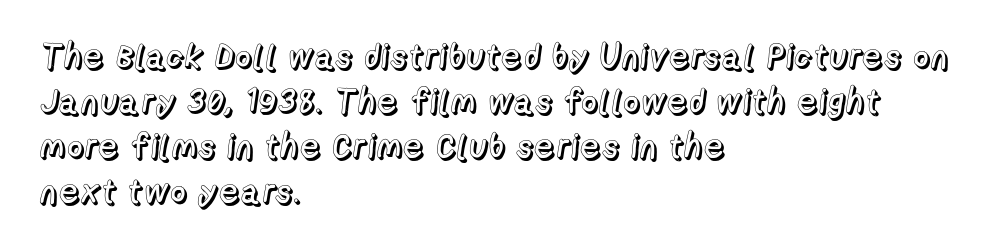
Q: Is the text italic (slanted)? A: Yes.
Q: Is the text underlined? A: No.
Q: How is the paragraph aligned? A: Left-aligned.
Q: Is the spacing between letters normal or unusually wide? A: Normal.
Q: Is the spacing between lines tight, normal or loose? A: Normal.
Q: Width (condensed, normal, or wide)? A: Normal.
Q: x-height? A: Medium.
Q: Monospaced? A: No.
